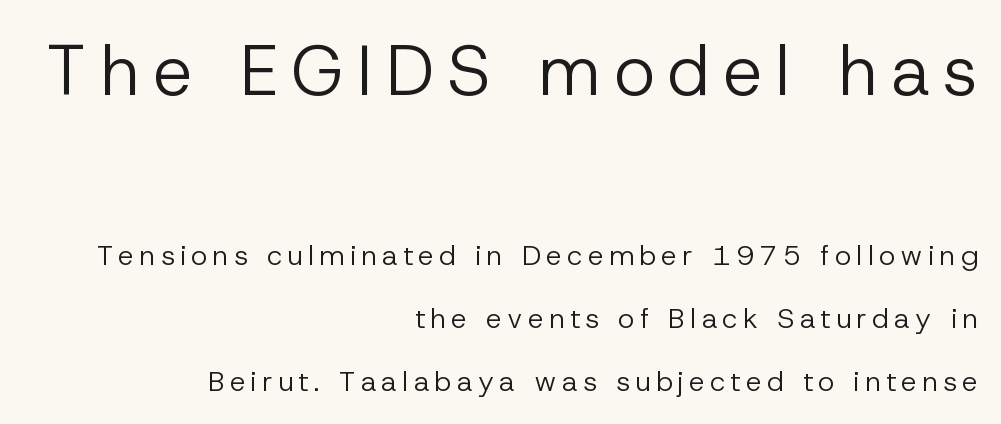
Q: Is the text bold? A: No.
Q: Is the text italic (slanted)? A: No, it is upright.
Q: Is the typeface a serif or a sans-serif typeface? A: Sans-serif.
Q: Is the text underlined? A: No.
Q: How is the paragraph aligned? A: Right-aligned.
Q: Is the spacing between lines tight, normal or loose? A: Loose.
Q: Which block of text is set in a larger size, the first (top) or the second (bottom)? A: The first (top) one.
Q: Width (condensed, normal, or wide)? A: Normal.
Q: Stroke contrast? A: Low.
Q: x-height? A: Medium.
Q: Monospaced? A: No.
